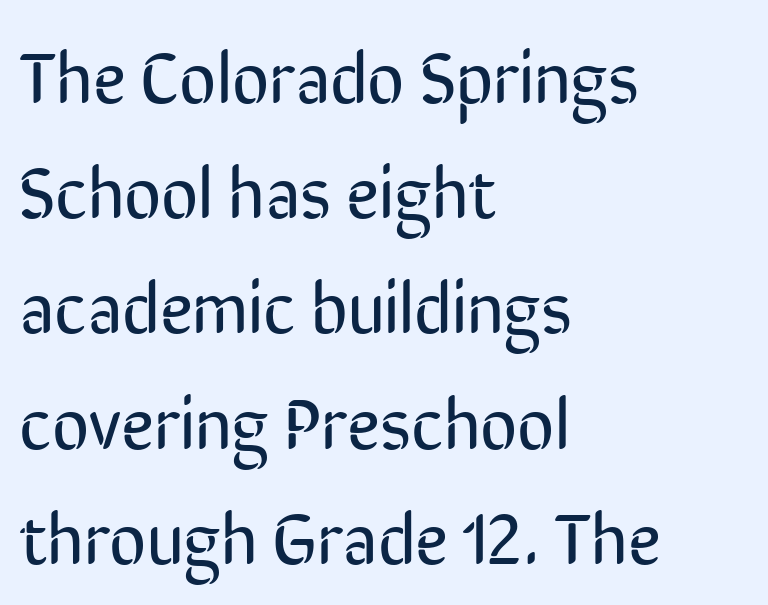
{"serif": "no", "italic": "no", "bold": "no", "weight": "regular", "width": "condensed", "stroke_contrast": "low", "x_height": "medium", "monospaced": "no", "underline": "no", "align": "left", "line_spacing": "normal", "line_spacing_ratio": 1.6, "letter_spacing": "normal", "letter_spacing_em": 0.0, "glyph_px": 72}
